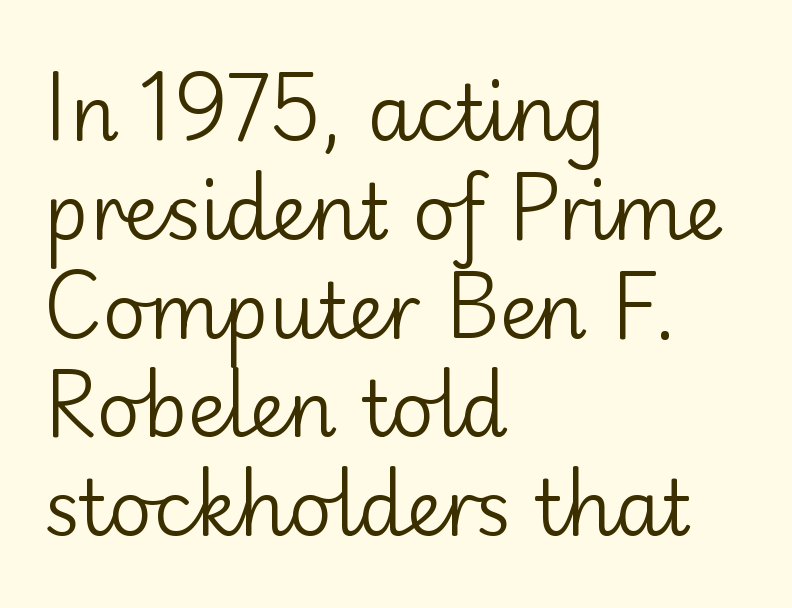
Q: Is the text bold? A: No.
Q: Is the text italic (slanted)? A: No, it is upright.
Q: Is the typeface a serif or a sans-serif typeface? A: Sans-serif.
Q: Is the text underlined? A: No.
Q: How is the paragraph aligned? A: Left-aligned.
Q: Is the spacing between letters normal or unusually wide? A: Normal.
Q: Is the spacing between lines tight, normal or loose? A: Normal.
Q: Width (condensed, normal, or wide)? A: Normal.
Q: Stroke contrast? A: Low.
Q: x-height? A: Small.
Q: Monospaced? A: No.
